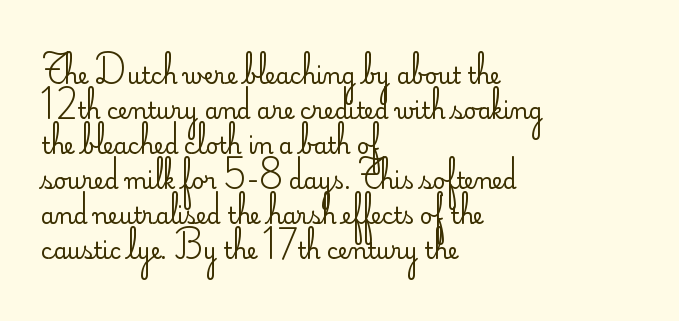
The image shows 22 px text type, upright; set left-aligned, normal line spacing (1.59x), normal letter spacing, not underlined.
